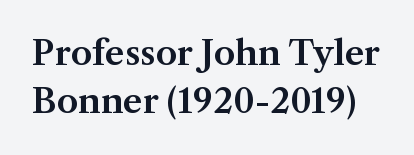
The image shows 34 px serif type, upright; set normal line spacing (1.42x), normal letter spacing, not underlined; medium stroke contrast and a medium x-height.
